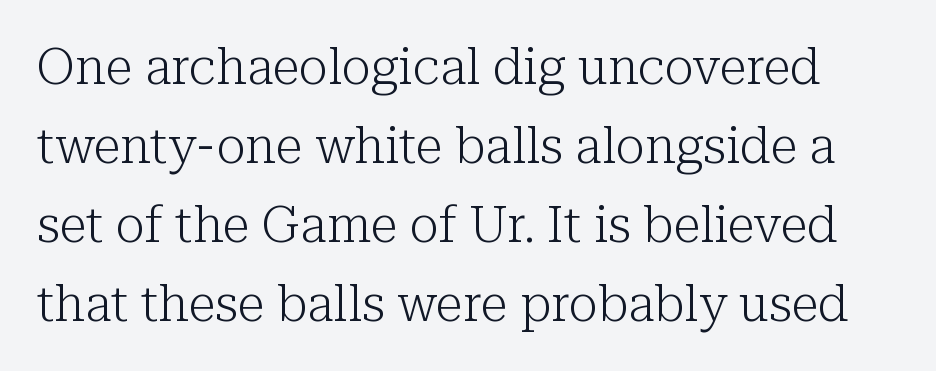
Successive baselines arrive at the customary interval. Looks like regular typesetting: each glyph gets only the width it needs. No word sits above an underline. Characters remain perfectly vertical along every line. Weight: in the light-to-regular range.
